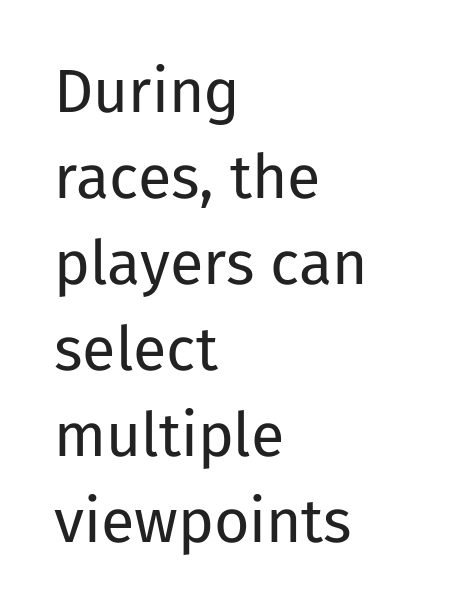
{"serif": "no", "italic": "no", "bold": "no", "weight": "regular", "width": "normal", "stroke_contrast": "low", "x_height": "medium", "monospaced": "no", "underline": "no", "align": "left", "line_spacing": "normal", "line_spacing_ratio": 1.41, "letter_spacing": "normal", "letter_spacing_em": 0.0, "glyph_px": 61}
